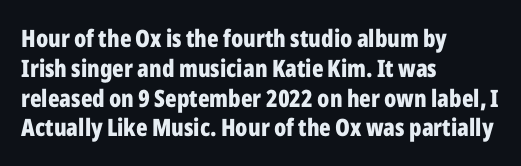
Q: Is the text bold? A: Yes.
Q: Is the text italic (slanted)? A: No, it is upright.
Q: Is the text underlined? A: No.
Q: How is the paragraph aligned? A: Left-aligned.
Q: Is the spacing between letters normal or unusually wide? A: Normal.
